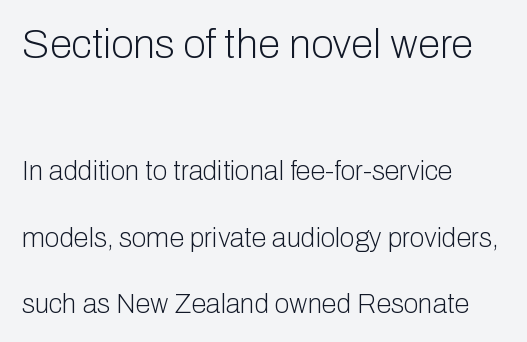
Is there any slant? The stems are plumb. Does the copy run flush right? No — it runs flush left. This layout puts the oversized block above and the modest block below. The type is set solid horizontally, with unmodified tracking. No extra ink here — the face is not bold. Check the space under the baseline: it is left empty.
